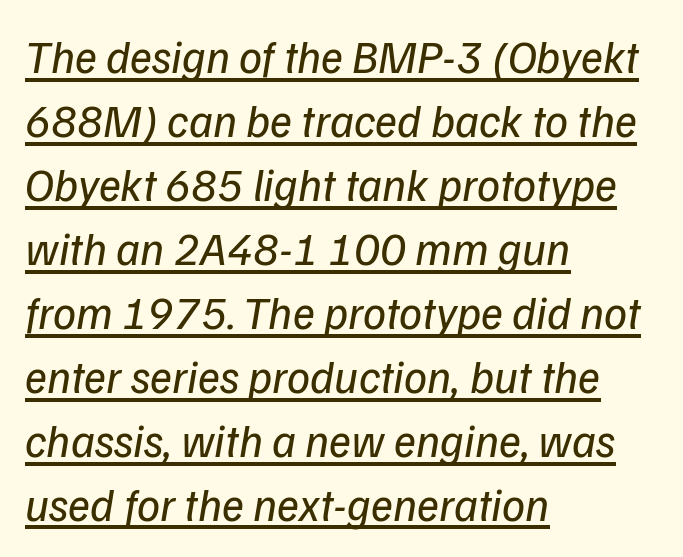
{"serif": "no", "bold": "no", "weight": "regular", "width": "normal", "stroke_contrast": "low", "x_height": "medium", "monospaced": "no", "underline": "yes", "align": "left", "line_spacing": "normal", "line_spacing_ratio": 1.39, "letter_spacing": "normal", "letter_spacing_em": 0.0, "glyph_px": 46}
